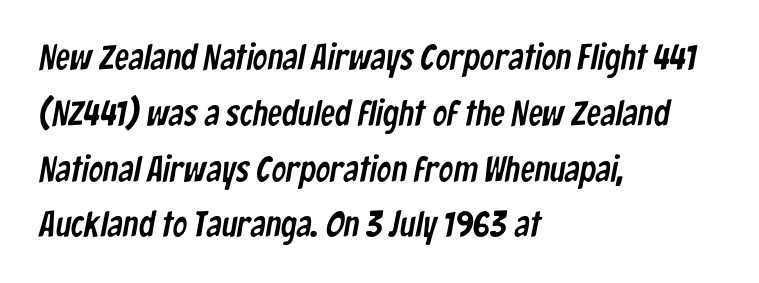
{"serif": "no", "width": "condensed", "stroke_contrast": "low", "x_height": "medium", "monospaced": "no", "underline": "no", "align": "left", "line_spacing": "normal", "line_spacing_ratio": 1.55, "letter_spacing": "normal", "letter_spacing_em": 0.0, "glyph_px": 36}
